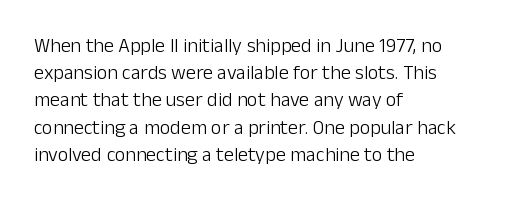
{"italic": "no", "bold": "no", "underline": "no", "align": "left", "line_spacing": "normal", "line_spacing_ratio": 1.36, "letter_spacing": "normal", "letter_spacing_em": 0.0, "glyph_px": 20}
